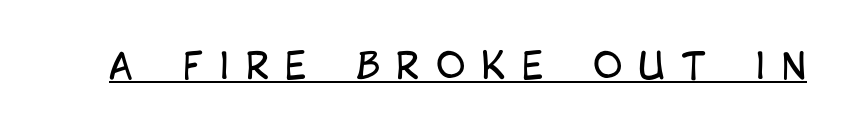
{"serif": "no", "italic": "no", "bold": "no", "weight": "regular", "width": "condensed", "stroke_contrast": "low", "x_height": "large", "monospaced": "no", "underline": "yes", "letter_spacing": "wide", "letter_spacing_em": 0.44, "glyph_px": 36}
